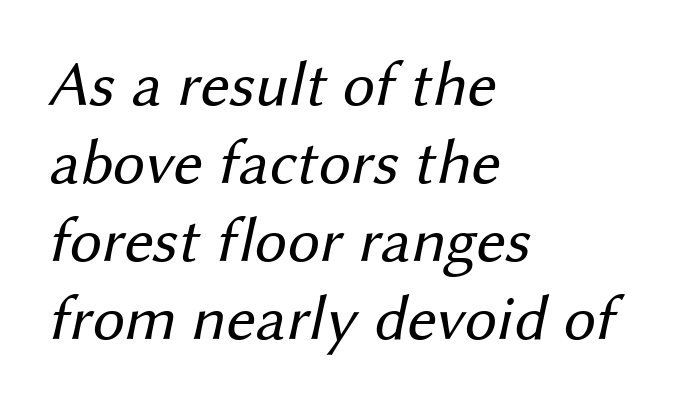
Q: Is the text bold? A: No.
Q: Is the typeface a serif or a sans-serif typeface? A: Sans-serif.
Q: Is the text underlined? A: No.
Q: How is the paragraph aligned? A: Left-aligned.
Q: Is the spacing between letters normal or unusually wide? A: Normal.
Q: Width (condensed, normal, or wide)? A: Normal.
Q: Stroke contrast? A: Medium.
Q: x-height? A: Medium.
Q: Monospaced? A: No.
